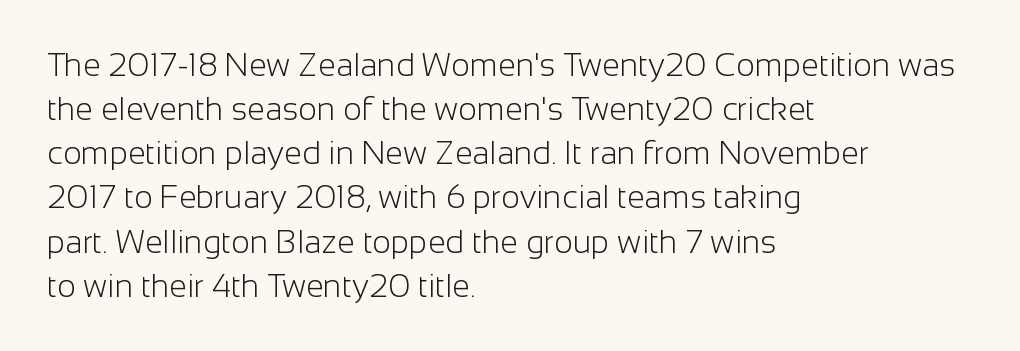
Q: Is the text bold? A: No.
Q: Is the text italic (slanted)? A: No, it is upright.
Q: Is the typeface a serif or a sans-serif typeface? A: Sans-serif.
Q: Is the text underlined? A: No.
Q: How is the paragraph aligned? A: Left-aligned.
Q: Is the spacing between letters normal or unusually wide? A: Normal.
Q: Is the spacing between lines tight, normal or loose? A: Normal.
Q: Width (condensed, normal, or wide)? A: Normal.
Q: Stroke contrast? A: Low.
Q: x-height? A: Medium.
Q: Monospaced? A: No.
